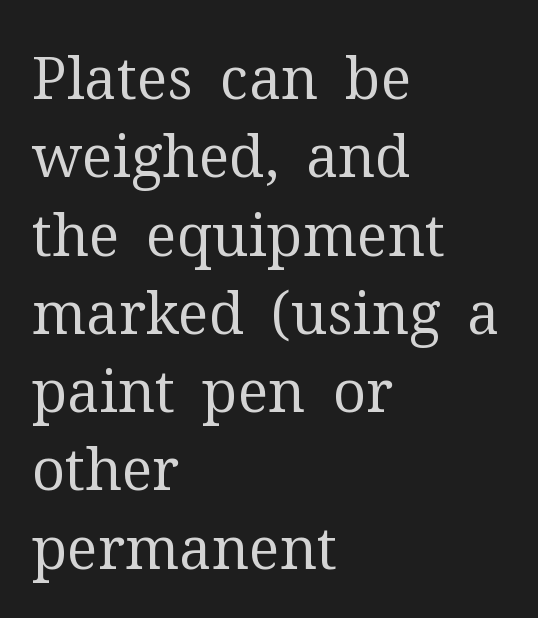
The image shows 58 px regular-weight serif type, upright; set left-aligned, normal line spacing (1.35x), normal letter spacing, not underlined; medium stroke contrast and a medium x-height.
